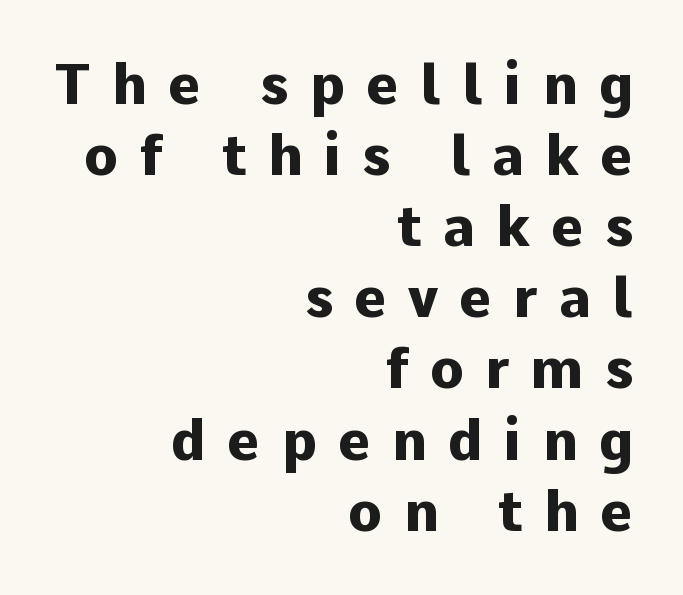
The image shows 56 px heavy sans-serif type, upright; set right-aligned, normal line spacing (1.27x), unusually wide letter spacing (+0.38 em), not underlined; low stroke contrast and a medium x-height.
